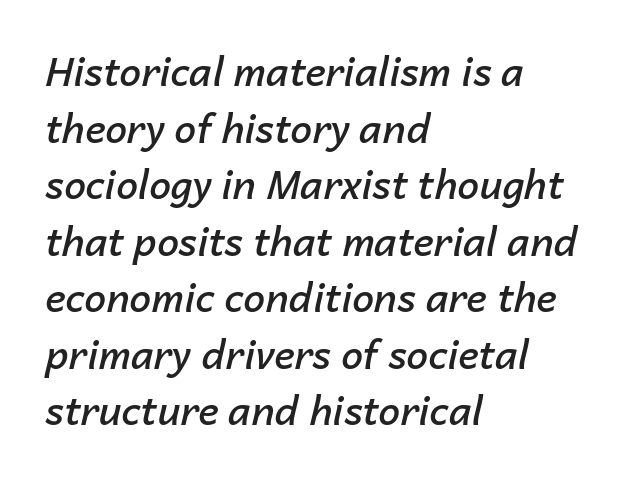
Q: Is the text bold? A: Semi-bold.
Q: Is the text italic (slanted)? A: Yes, it leans right by about 14 degrees.
Q: Is the text underlined? A: No.
Q: How is the paragraph aligned? A: Left-aligned.
Q: Is the spacing between letters normal or unusually wide? A: Normal.
Q: Is the spacing between lines tight, normal or loose? A: Normal.
Q: Width (condensed, normal, or wide)? A: Normal.
Q: Stroke contrast? A: Low.
Q: x-height? A: Medium.
Q: Monospaced? A: No.
